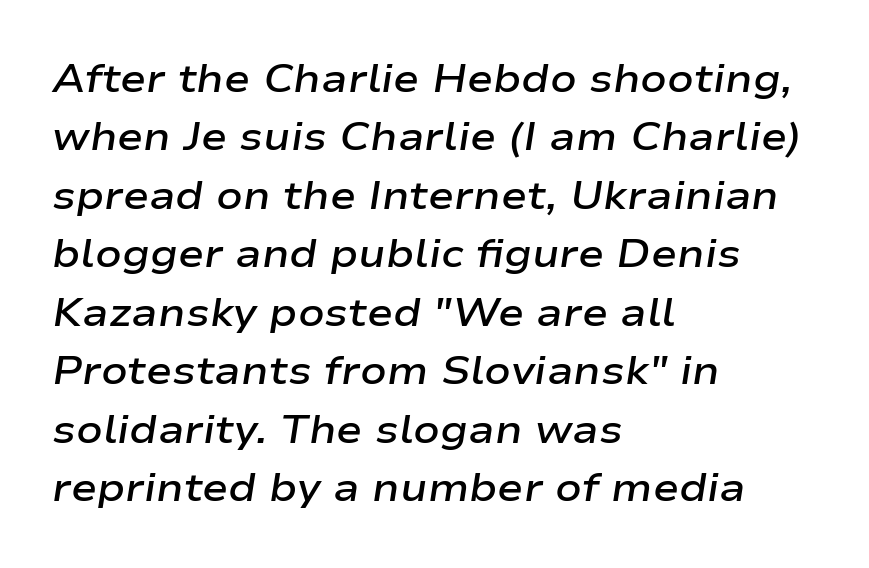
{"italic": "yes", "lean": "right", "slant_degrees": 9, "bold": "semi", "weight": "semibold", "width": "wide", "stroke_contrast": "low", "x_height": "medium", "monospaced": "no", "underline": "no", "align": "left", "line_spacing": "normal", "line_spacing_ratio": 1.5, "letter_spacing": "normal", "letter_spacing_em": 0.0, "glyph_px": 39}
